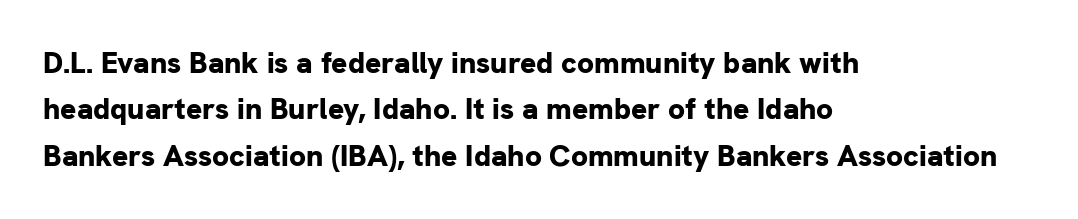
{"serif": "no", "italic": "no", "bold": "yes", "weight": "bold", "width": "normal", "stroke_contrast": "low", "x_height": "medium", "monospaced": "no", "underline": "no", "align": "left", "line_spacing": "normal", "line_spacing_ratio": 1.55, "letter_spacing": "normal", "letter_spacing_em": 0.0, "glyph_px": 30}
